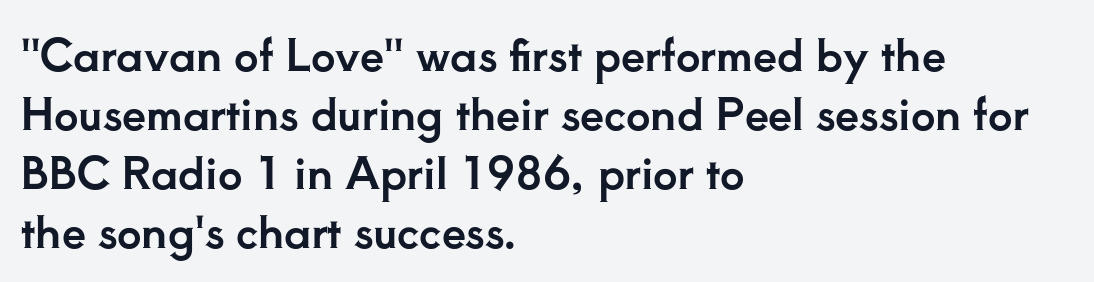
Q: Is the text italic (slanted)? A: No, it is upright.
Q: Is the typeface a serif or a sans-serif typeface? A: Serif.
Q: Is the text underlined? A: No.
Q: How is the paragraph aligned? A: Left-aligned.
Q: Is the spacing between letters normal or unusually wide? A: Normal.
Q: Is the spacing between lines tight, normal or loose? A: Normal.
Q: Width (condensed, normal, or wide)? A: Normal.
Q: Stroke contrast? A: Low.
Q: x-height? A: Small.
Q: Monospaced? A: No.
